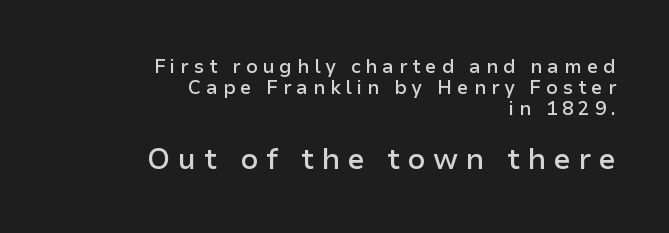
The image shows 29 px semibold sans-serif type, upright; set right-aligned, tight line spacing (1.1x), unusually wide letter spacing (+0.25 em), not underlined; the second (bottom) block is 1.53x larger; low stroke contrast and a medium x-height.
